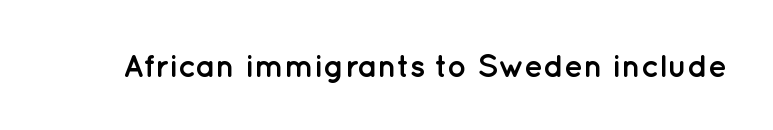
{"serif": "no", "italic": "no", "bold": "yes", "weight": "semibold", "width": "normal", "stroke_contrast": "low", "x_height": "medium", "monospaced": "no", "underline": "no", "letter_spacing": "normal", "letter_spacing_em": 0.0, "glyph_px": 32}
